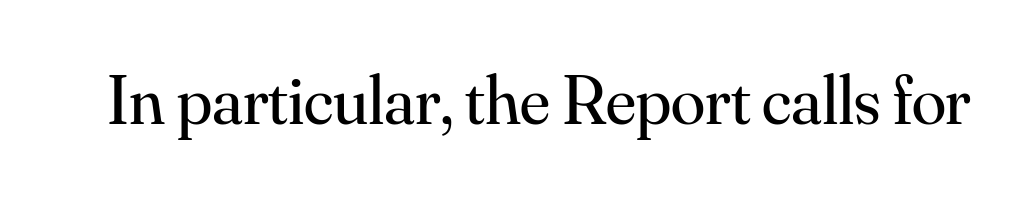
The lettering holds an erect, upright posture throughout. The string is rendered with underlining switched off. The letters advance in unequal steps, a hallmark of proportional type. Classification — serif.
